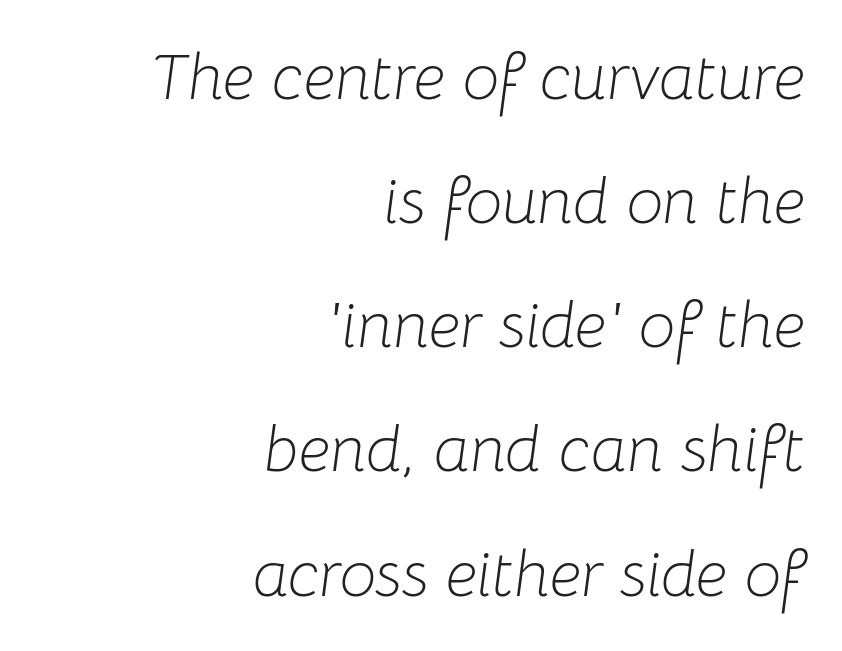
{"italic": "yes", "lean": "right", "slant_degrees": 8, "bold": "no", "weight": "light", "width": "normal", "stroke_contrast": "low", "x_height": "medium", "monospaced": "no", "underline": "no", "align": "right", "line_spacing": "loose", "line_spacing_ratio": 1.91, "letter_spacing": "normal", "letter_spacing_em": 0.0, "glyph_px": 65}
